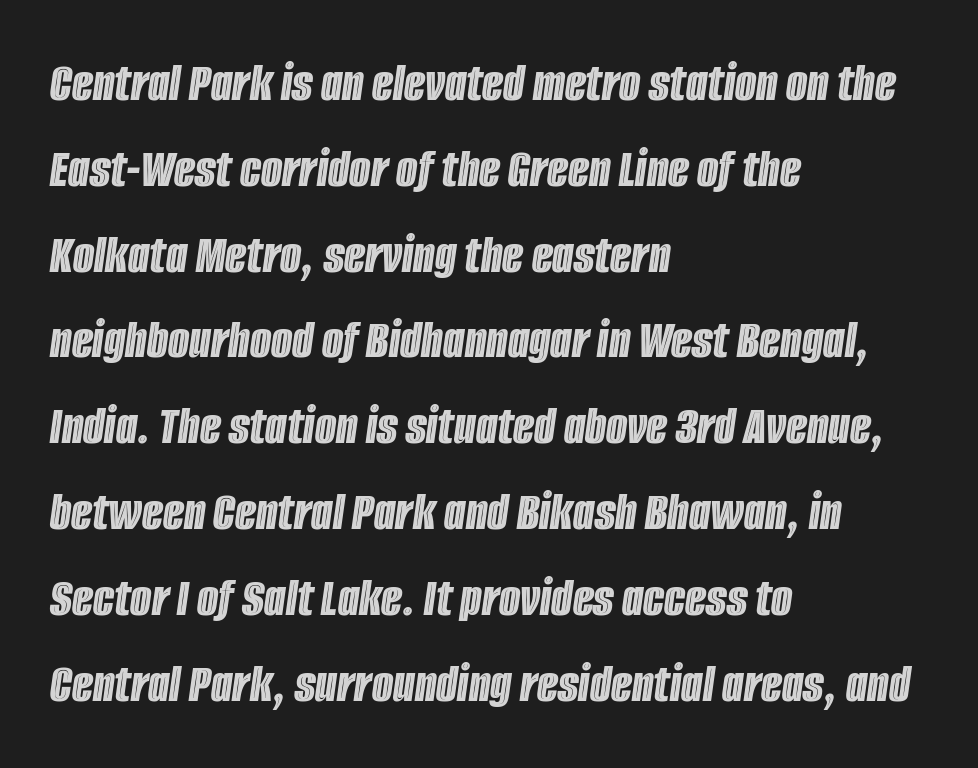
Q: Is the text italic (slanted)? A: Yes, it leans right by about 8 degrees.
Q: Is the text underlined? A: No.
Q: How is the paragraph aligned? A: Left-aligned.
Q: Is the spacing between letters normal or unusually wide? A: Normal.
Q: Is the spacing between lines tight, normal or loose? A: Normal.
Q: Width (condensed, normal, or wide)? A: Condensed.
Q: x-height? A: Large.
Q: Monospaced? A: No.
